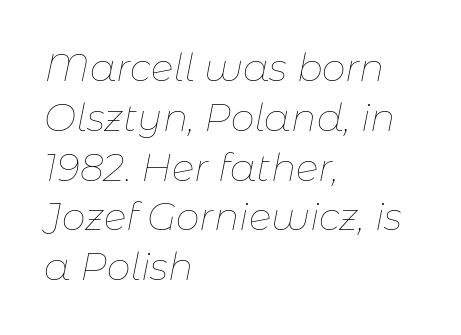
The horizontal fit of the characters is conventional and even. Spacing verdict: proportional, widths tailored to each character. Slanted lettering throughout. The area under the type is left untouched. No heavy texture on the line: the type isn't bold.
